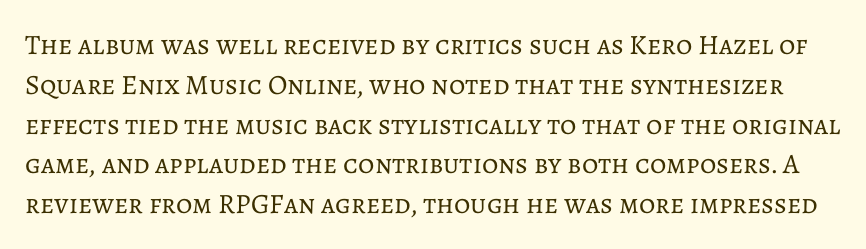
{"italic": "no", "bold": "no", "weight": "regular", "width": "normal", "stroke_contrast": "low", "x_height": "medium", "monospaced": "no", "underline": "no", "line_spacing": "normal", "line_spacing_ratio": 1.42, "letter_spacing": "normal", "letter_spacing_em": 0.0, "glyph_px": 28}
